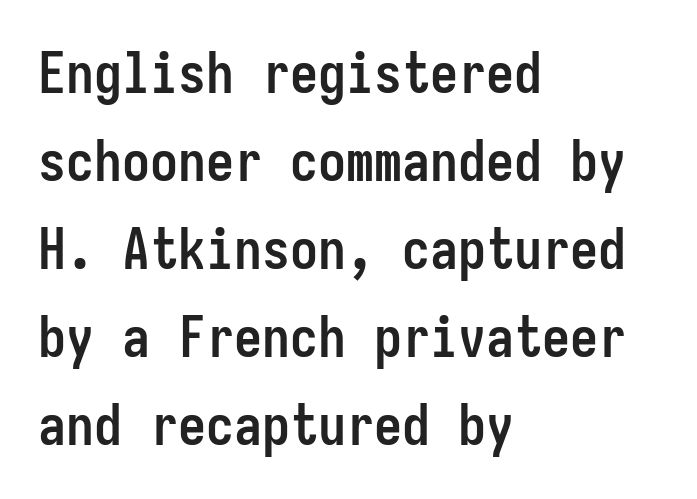
The horizontal fit of the characters is conventional and even. Successive baselines arrive at the customary interval. Honestly, there is no underline to notice here at all. The rag falls on the right side of this text block. Each letter, wide or thin by design, is forced into the same width here. Classification — sans serif.
